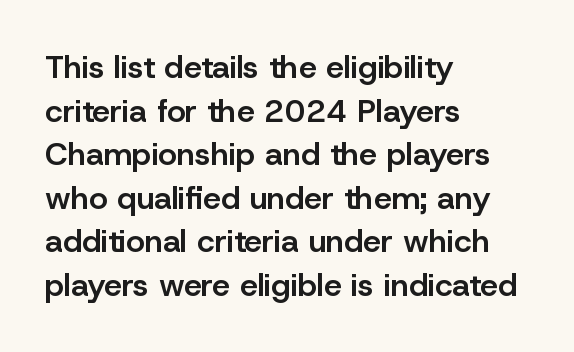
The image shows 32 px semibold sans-serif type, upright; set left-aligned, normal line spacing (1.36x), normal letter spacing, not underlined; low stroke contrast and a medium x-height.
